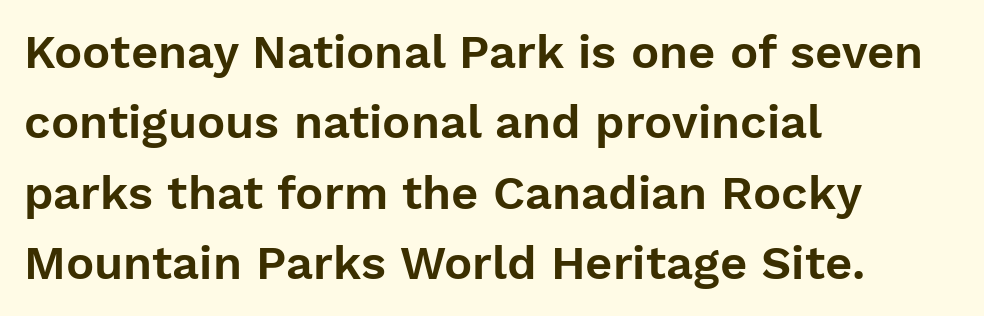
The glyphs in this specimen are sans serif. This sample has the flowing, uneven cadence of proportional lettering. Unmarked baselines from the first word to the last. A typesetter would call this leading conventional body-copy spacing. The text block is weighted toward the left margin, trailing off unevenly rightward.
